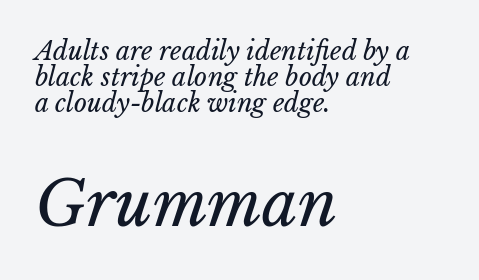
Horizontally, the lines are justified to the leading edge only. Character size in the trailing block exceeds that of the leading block. Vertical stems look standard width or narrower in stroke. Do the characters align in a grid? No, the font is proportional. Look at the tracking — it's just the regular setting, nothing added. The font's italic variant was chosen for this text.
